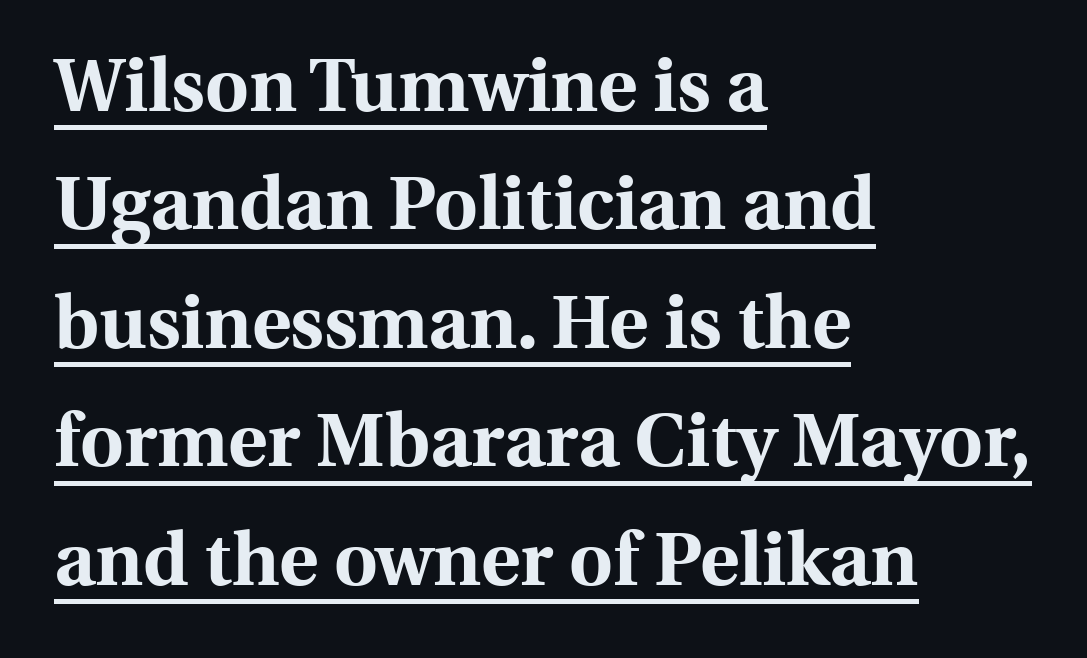
The image shows 75 px bold serif type, upright; set left-aligned, normal line spacing (1.58x), normal letter spacing, underlined; a medium x-height.
